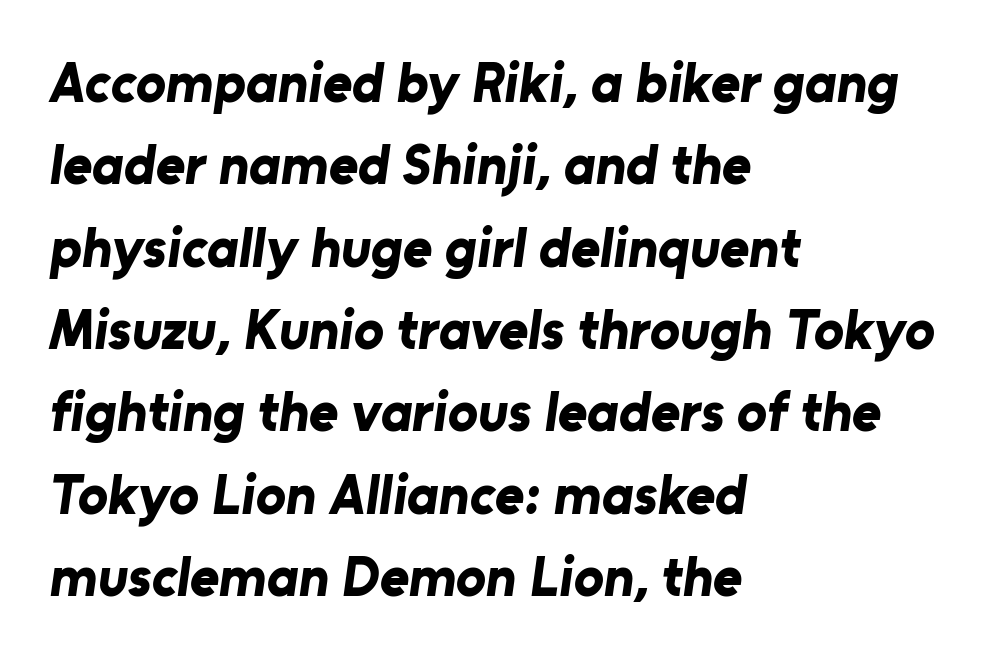
The sample has been set heavy, in full bold. Descenders are the only things crossing below the line. Font category for this specimen: sans-serif. Leading matches the norm, producing a regular column.
